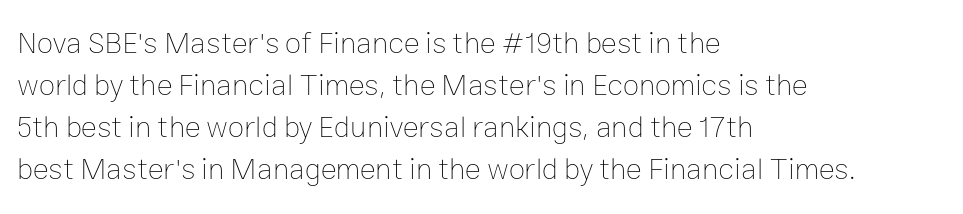
Q: Is the text bold? A: No.
Q: Is the text italic (slanted)? A: No, it is upright.
Q: Is the text underlined? A: No.
Q: How is the paragraph aligned? A: Left-aligned.
Q: Is the spacing between letters normal or unusually wide? A: Normal.
Q: Is the spacing between lines tight, normal or loose? A: Normal.
Q: Width (condensed, normal, or wide)? A: Normal.
Q: Stroke contrast? A: Low.
Q: x-height? A: Medium.
Q: Monospaced? A: No.
